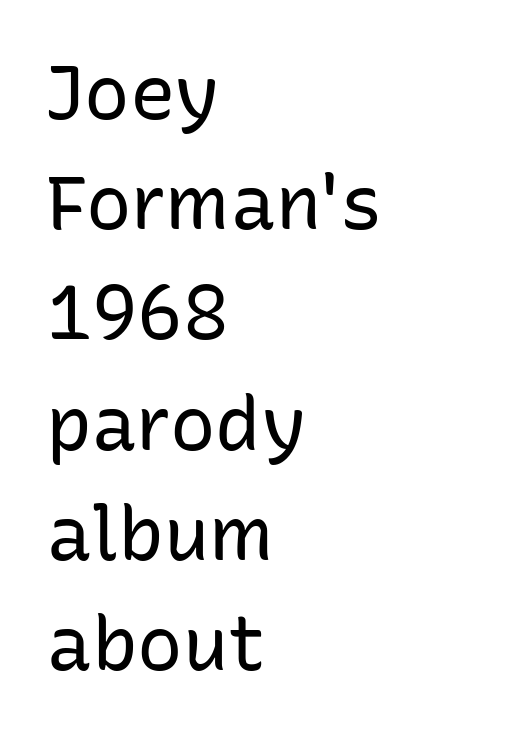
The image shows 76 px regular-weight sans-serif type, upright; set left-aligned, normal line spacing (1.45x), normal letter spacing, not underlined; low stroke contrast and a medium x-height.
